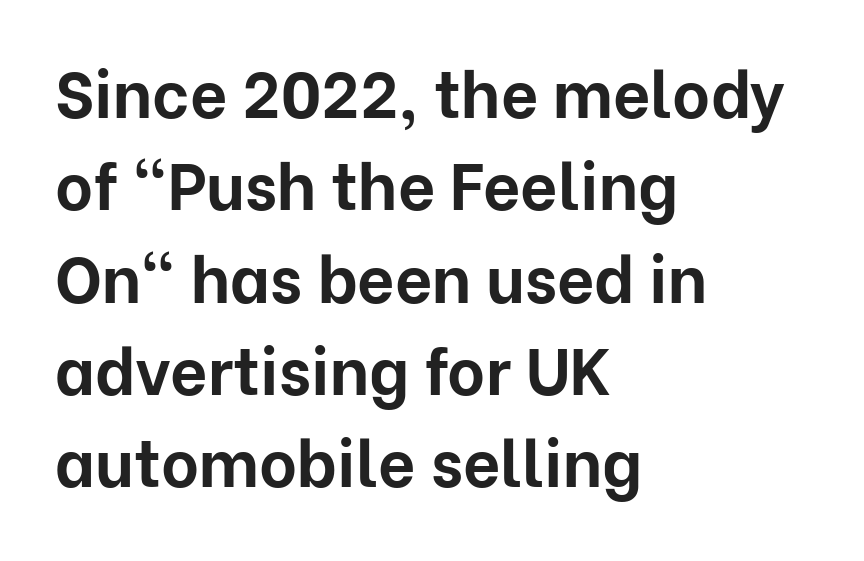
Between one letter and the next there's only the usual sliver of space. Line starts are locked; line ends wander. Do the letters lean? They stand straight. Emphasis by weight is at full strength: bold.
